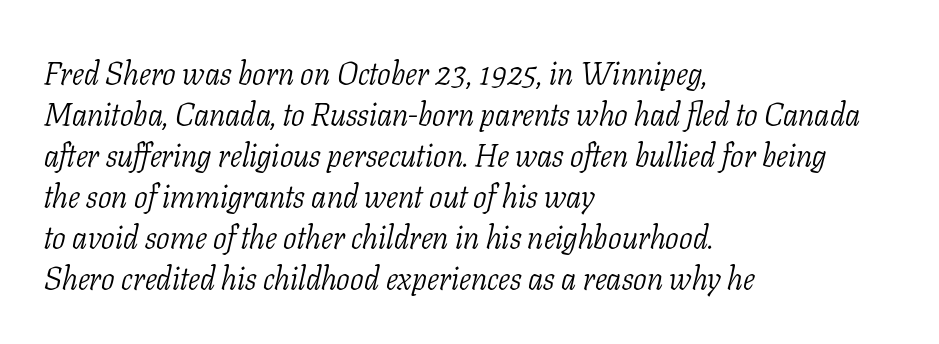
Q: Is the text bold? A: No.
Q: Is the text italic (slanted)? A: Yes, it leans right by about 11 degrees.
Q: Is the typeface a serif or a sans-serif typeface? A: Serif.
Q: Is the text underlined? A: No.
Q: How is the paragraph aligned? A: Left-aligned.
Q: Is the spacing between letters normal or unusually wide? A: Normal.
Q: Is the spacing between lines tight, normal or loose? A: Normal.
Q: Width (condensed, normal, or wide)? A: Condensed.
Q: Stroke contrast? A: Low.
Q: x-height? A: Medium.
Q: Monospaced? A: No.
